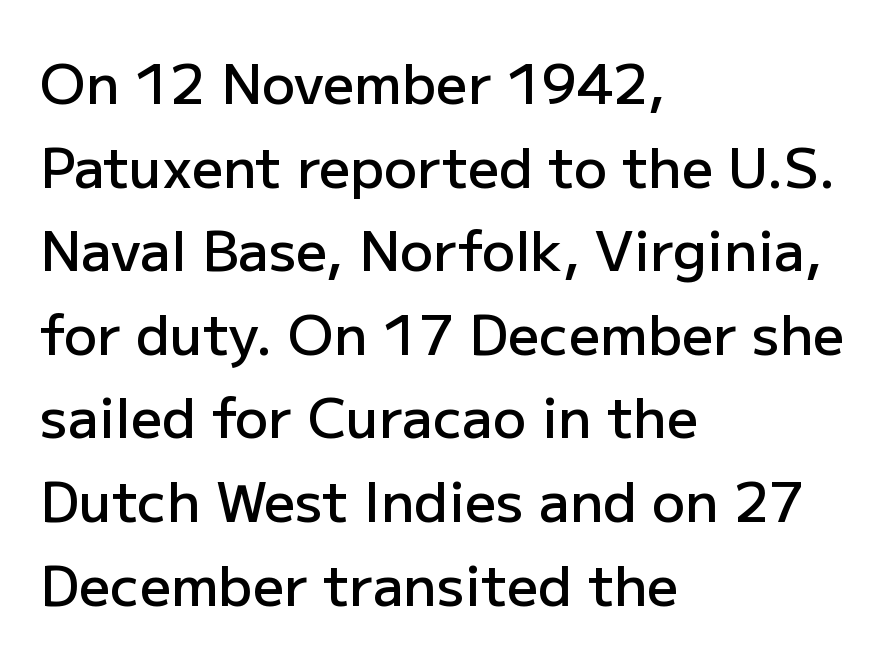
The rendering uses natural spacing where letterforms have individual widths. Leading: standard. Nobody drew a line under any word here. Quick note: not italic, upright.
